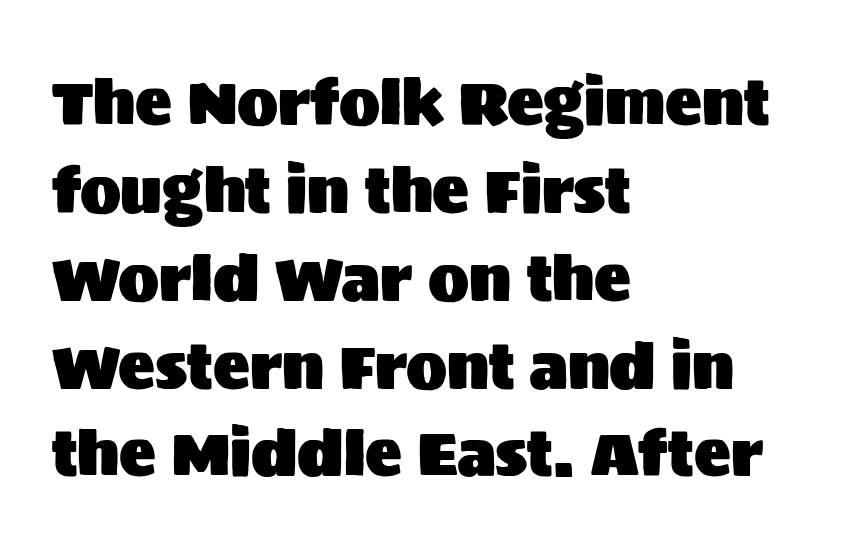
Between one letter and the next there's only the usual sliver of space. Looks like regular typesetting: each glyph gets only the width it needs. Successive baselines arrive at the customary interval. The lines in this sample share a left origin and differ only in where they stop. Lines of text with bare space underneath. This is the regular roman posture of the typeface.
